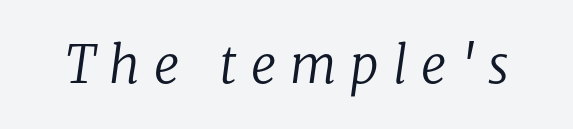
Q: Is the text bold? A: No.
Q: Is the text italic (slanted)? A: Yes, it leans right by about 8 degrees.
Q: Is the typeface a serif or a sans-serif typeface? A: Serif.
Q: Is the text underlined? A: No.
Q: Is the spacing between letters normal or unusually wide? A: Unusually wide.
Q: Width (condensed, normal, or wide)? A: Normal.
Q: Stroke contrast? A: Low.
Q: x-height? A: Medium.
Q: Monospaced? A: No.
